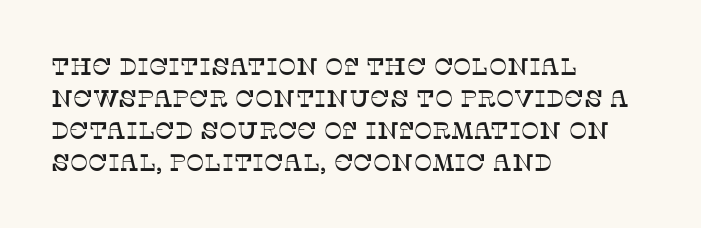
{"italic": "no", "underline": "no", "align": "left", "line_spacing": "normal", "line_spacing_ratio": 1.34, "letter_spacing": "normal", "letter_spacing_em": 0.0, "glyph_px": 24}
